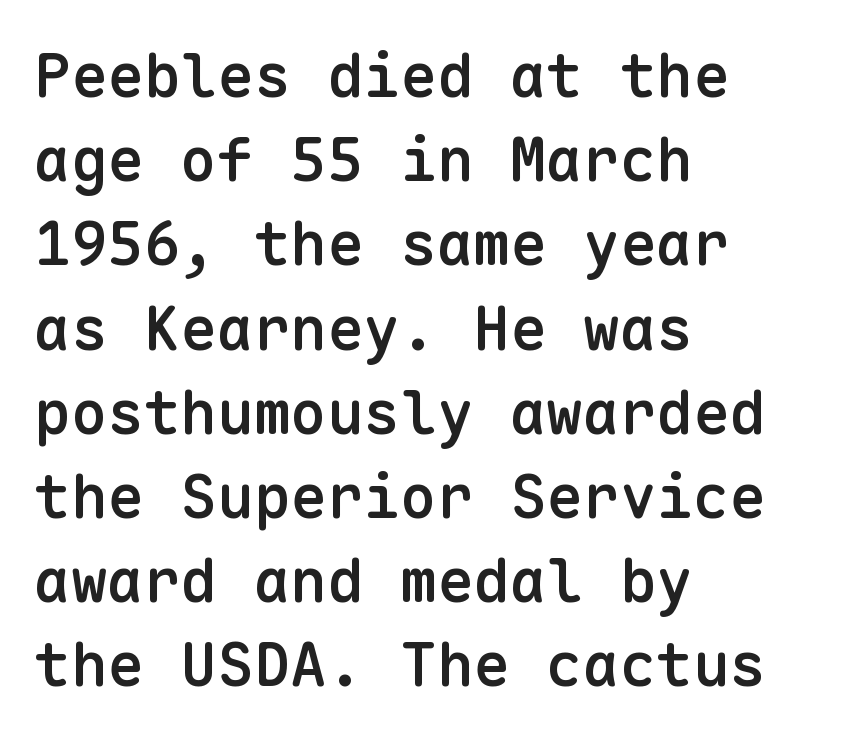
Q: Is the text bold? A: Semi-bold.
Q: Is the text italic (slanted)? A: No, it is upright.
Q: Is the typeface a serif or a sans-serif typeface? A: Sans-serif.
Q: Is the text underlined? A: No.
Q: How is the paragraph aligned? A: Left-aligned.
Q: Is the spacing between letters normal or unusually wide? A: Normal.
Q: Is the spacing between lines tight, normal or loose? A: Normal.
Q: Width (condensed, normal, or wide)? A: Normal.
Q: Stroke contrast? A: Low.
Q: x-height? A: Medium.
Q: Monospaced? A: Yes.
